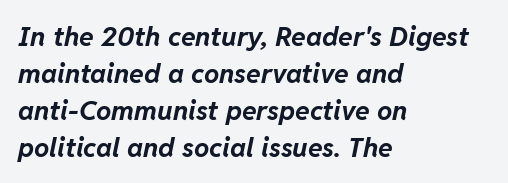
{"italic": "yes", "lean": "right", "slant_degrees": 11, "bold": "yes", "underline": "no", "align": "left", "line_spacing": "normal", "line_spacing_ratio": 1.37, "letter_spacing": "normal", "letter_spacing_em": 0.0, "glyph_px": 27}
